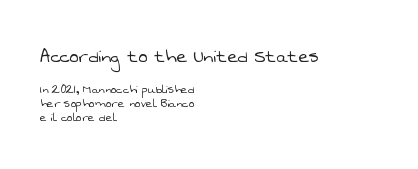
{"bold": "no", "underline": "no", "align": "left", "line_spacing": "tight", "line_spacing_ratio": 0.99, "letter_spacing": "normal", "letter_spacing_em": 0.0, "larger_block": "first", "size_ratio": 1.57, "glyph_px": 22}
